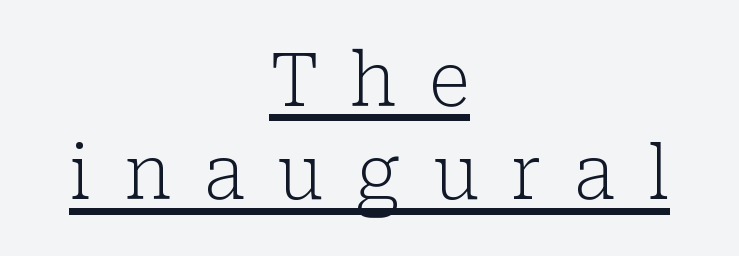
This sample uses expanded letter spacing, leaving extra air between glyphs. Does the copy run flush right? No — it is centered line by line. Leading matches the norm, producing a regular column. Do the letters lean? They stand straight. The text was rendered using a seriffed face with decorative stroke endings.
